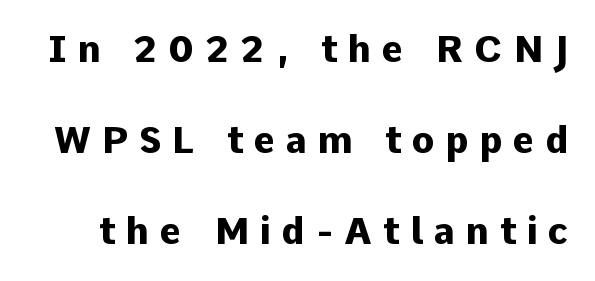
Spacing between characters has been opened up far beyond the box default. Nobody drew a line under any word here. Examine the stroke ends and you'll find no serifs. The face used here is proportionally spaced, like ordinary book or web type. Does the lettering tilt? It doesn't — this is upright. Line spacing here is loose.
